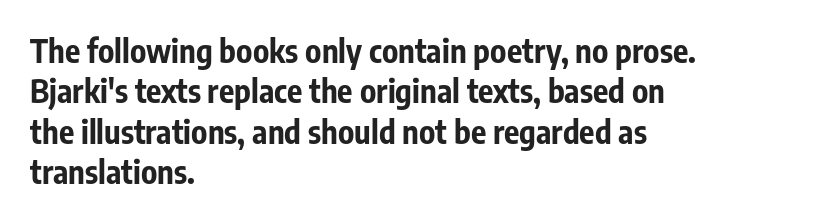
Q: Is the text bold? A: Yes.
Q: Is the text italic (slanted)? A: No, it is upright.
Q: Is the typeface a serif or a sans-serif typeface? A: Sans-serif.
Q: Is the text underlined? A: No.
Q: How is the paragraph aligned? A: Left-aligned.
Q: Is the spacing between letters normal or unusually wide? A: Normal.
Q: Is the spacing between lines tight, normal or loose? A: Normal.
Q: Width (condensed, normal, or wide)? A: Condensed.
Q: Stroke contrast? A: Low.
Q: x-height? A: Medium.
Q: Monospaced? A: No.
